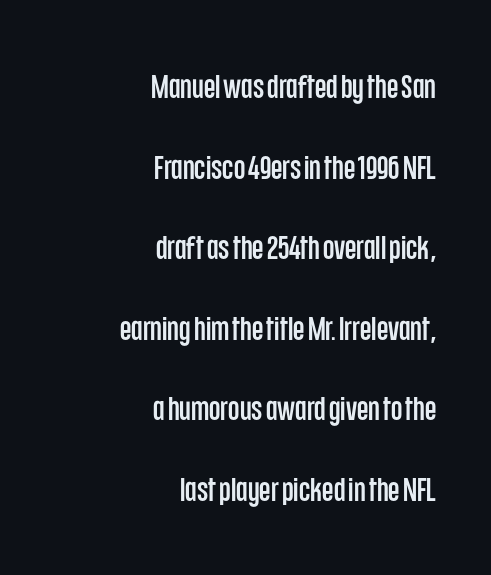
{"serif": "no", "italic": "no", "width": "condensed", "stroke_contrast": "low", "x_height": "large", "monospaced": "no", "underline": "no", "align": "right", "line_spacing": "loose", "line_spacing_ratio": 2.44, "letter_spacing": "normal", "letter_spacing_em": 0.0, "glyph_px": 33}
